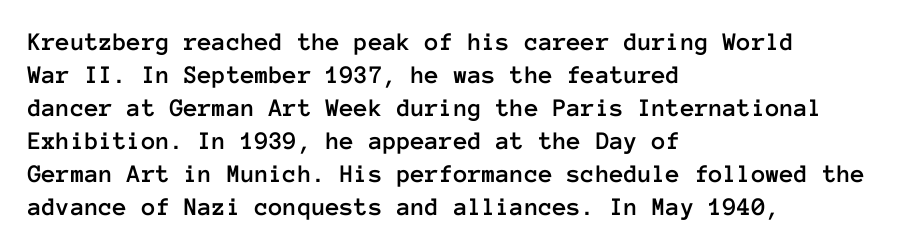
{"italic": "no", "underline": "no", "align": "left", "line_spacing": "normal", "line_spacing_ratio": 1.27, "letter_spacing": "normal", "letter_spacing_em": 0.0, "glyph_px": 26}
